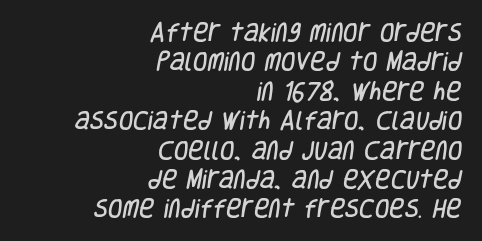
This sample uses plain, unmodified letter spacing. A clean baseline with only descenders dipping below it. Compared with typical paragraphs, the rows here are spaced about the same. Does the copy run flush right? Yes — the right margin is perfectly even.
